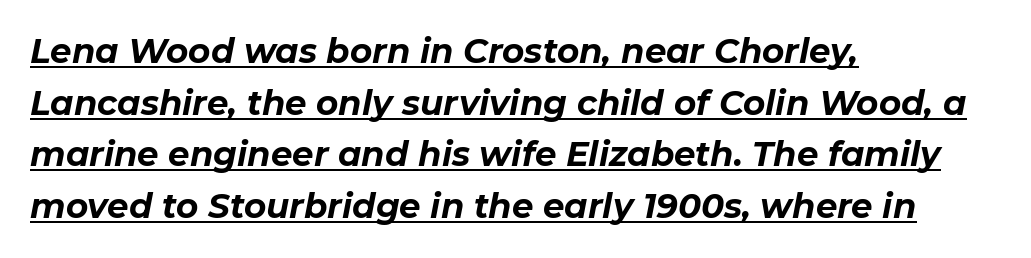
The image shows 34 px bold type, italic (leaning right); set left-aligned, normal line spacing (1.52x), normal letter spacing, underlined; low stroke contrast and a medium x-height.
